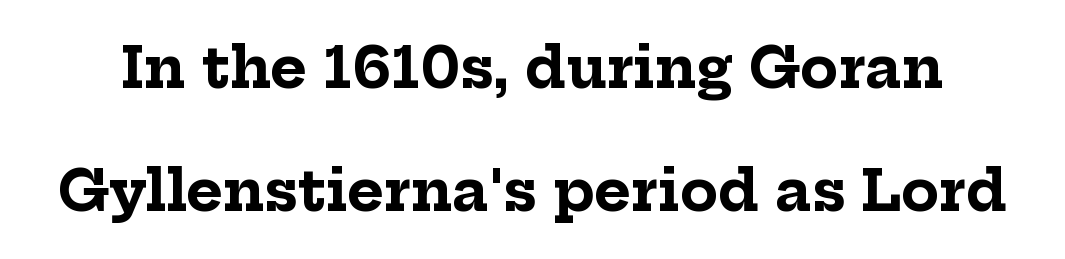
The image shows 56 px bold serif type, upright; set loose line spacing (2.2x), normal letter spacing, not underlined; low stroke contrast and a medium x-height.
